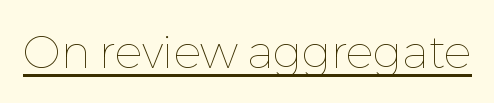
Varying glyph widths throughout — classic text-font behaviour. Glance below the letters and you will spot a drawn line. No extra ink here — the face is not bold. If you drew a line through each stem, it would be perfectly vertical. Default kerning and tracking; the words read as compact shapes.
